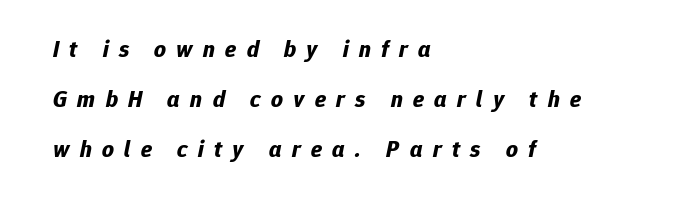
{"italic": "yes", "lean": "right", "slant_degrees": 12, "bold": "yes", "underline": "no", "align": "left", "line_spacing": "loose", "line_spacing_ratio": 2.17, "letter_spacing": "wide", "letter_spacing_em": 0.45, "glyph_px": 23}
